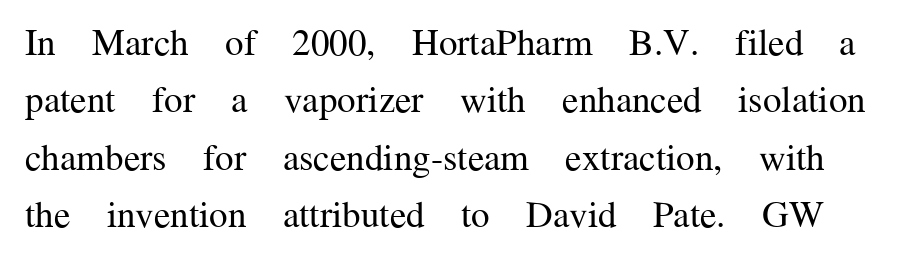
This sample keeps an unexceptional amount of space between lines. Do the letters lean? They stand straight. Character widths vary here, with narrow letters taking less room than wide ones. In terms of letterform style, serifs are clearly present.
